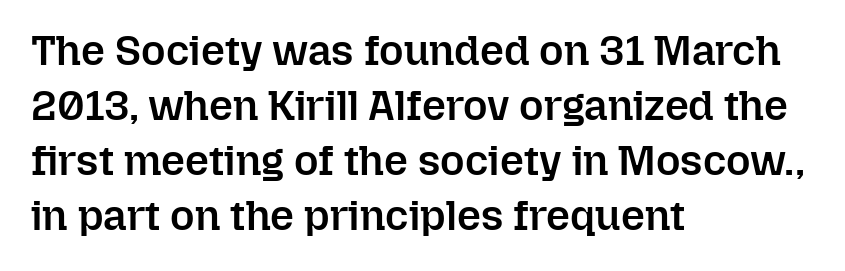
The image shows 42 px semibold type, upright; set left-aligned, normal line spacing (1.31x), normal letter spacing, not underlined; low stroke contrast and a medium x-height.
